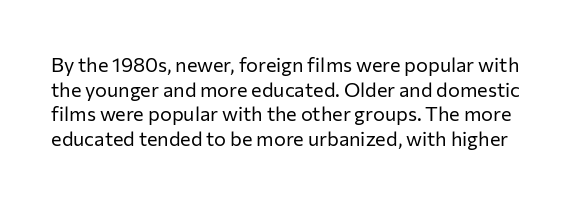
{"italic": "no", "bold": "no", "underline": "no", "line_spacing_ratio": 1.23, "letter_spacing": "normal", "letter_spacing_em": 0.0, "glyph_px": 20}
